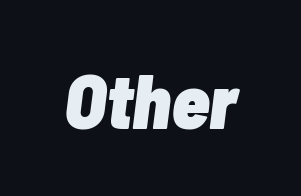
{"italic": "yes", "lean": "right", "slant_degrees": 7, "bold": "yes", "weight": "heavy", "width": "condensed", "stroke_contrast": "low", "x_height": "medium", "monospaced": "no", "underline": "no", "letter_spacing": "normal", "letter_spacing_em": 0.0, "glyph_px": 78}
